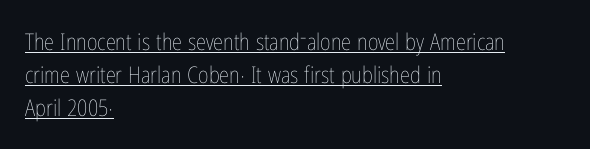
The image shows 23 px text type, upright; set left-aligned, normal line spacing (1.44x), normal letter spacing, underlined.
